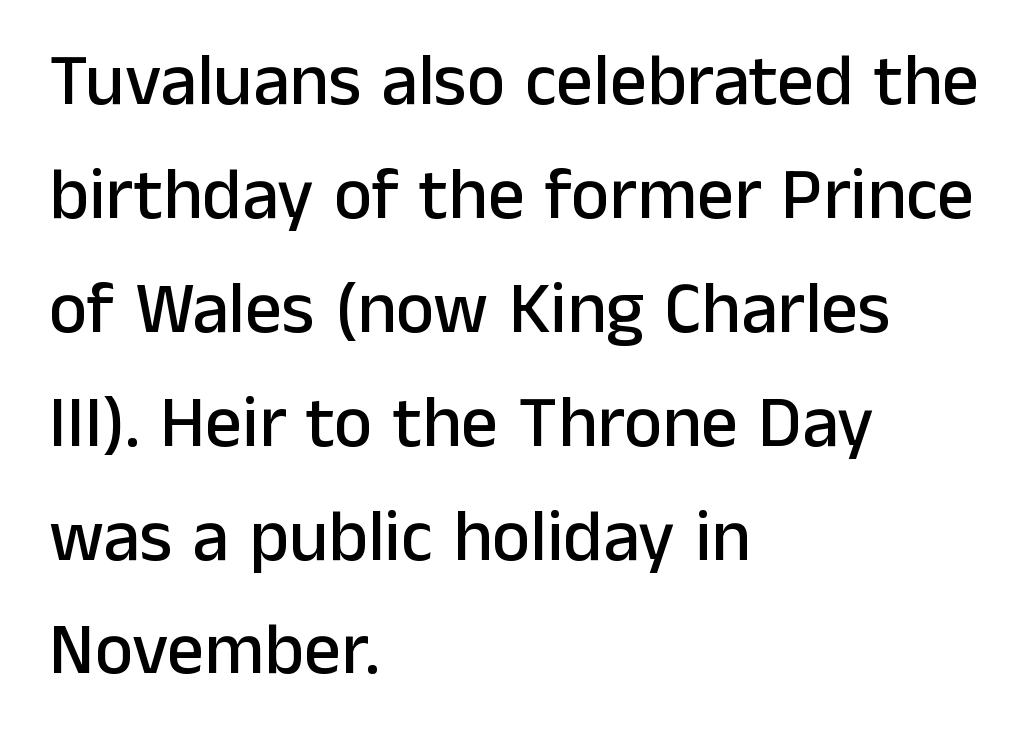
{"serif": "no", "italic": "no", "width": "normal", "stroke_contrast": "low", "x_height": "medium", "monospaced": "no", "underline": "no", "align": "left", "line_spacing": "normal", "line_spacing_ratio": 1.56, "letter_spacing": "normal", "letter_spacing_em": 0.0, "glyph_px": 73}
